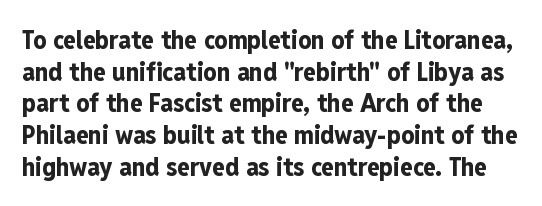
{"italic": "no", "bold": "yes", "underline": "no", "line_spacing_ratio": 1.22, "letter_spacing": "normal", "letter_spacing_em": 0.0, "glyph_px": 26}
